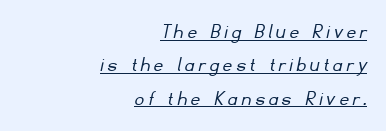
The image shows 22 px text type; set right-aligned, normal line spacing (1.52x), unusually wide letter spacing (+0.2 em), underlined.
